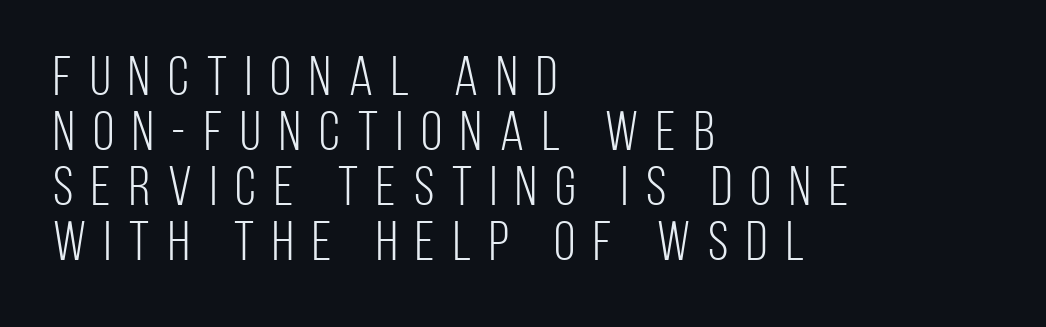
Q: Is the text bold? A: No.
Q: Is the text italic (slanted)? A: No, it is upright.
Q: Is the typeface a serif or a sans-serif typeface? A: Sans-serif.
Q: Is the text underlined? A: No.
Q: How is the paragraph aligned? A: Left-aligned.
Q: Is the spacing between letters normal or unusually wide? A: Unusually wide.
Q: Is the spacing between lines tight, normal or loose? A: Tight.
Q: Width (condensed, normal, or wide)? A: Condensed.
Q: Stroke contrast? A: Low.
Q: x-height? A: Large.
Q: Monospaced? A: No.
